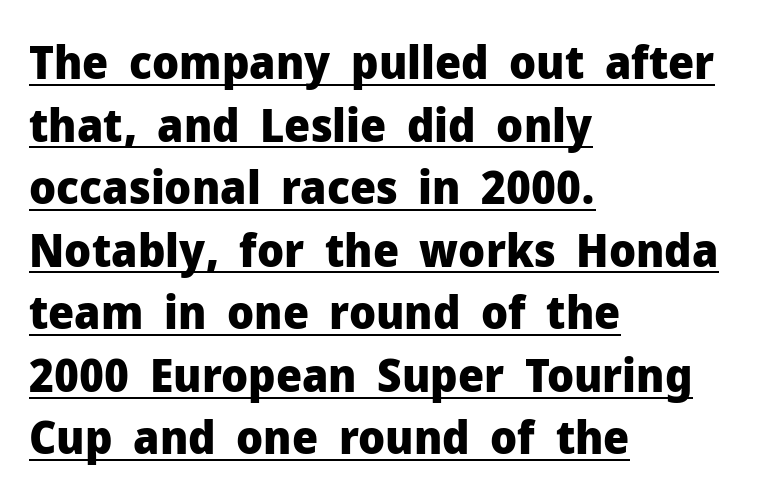
Q: Is the text bold? A: Yes.
Q: Is the text italic (slanted)? A: No, it is upright.
Q: Is the typeface a serif or a sans-serif typeface? A: Sans-serif.
Q: Is the text underlined? A: Yes.
Q: How is the paragraph aligned? A: Left-aligned.
Q: Is the spacing between letters normal or unusually wide? A: Normal.
Q: Is the spacing between lines tight, normal or loose? A: Normal.
Q: Width (condensed, normal, or wide)? A: Normal.
Q: Stroke contrast? A: Low.
Q: x-height? A: Medium.
Q: Monospaced? A: No.
